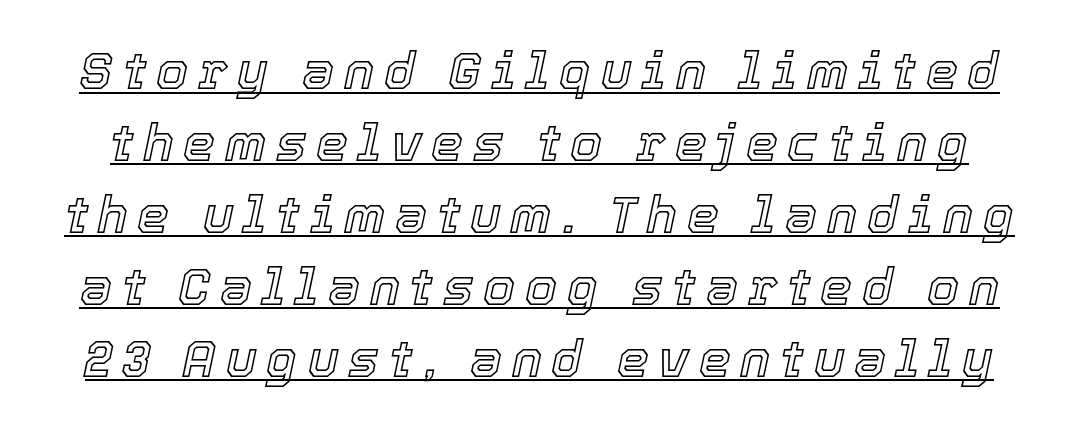
Q: Is the text italic (slanted)? A: Yes, it leans right by about 12 degrees.
Q: Is the text underlined? A: Yes.
Q: Is the spacing between lines tight, normal or loose? A: Normal.
Q: Width (condensed, normal, or wide)? A: Normal.
Q: x-height? A: Medium.
Q: Monospaced? A: No.
